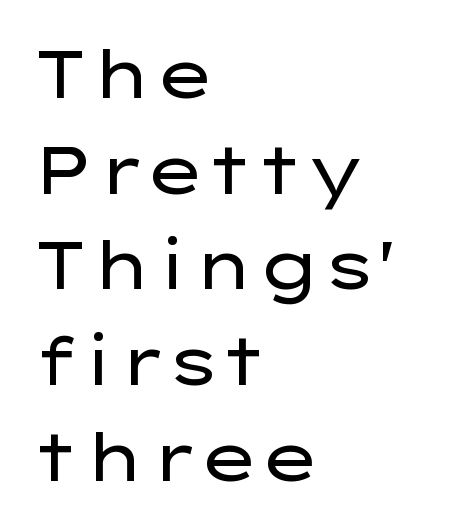
{"serif": "no", "italic": "no", "bold": "no", "weight": "regular", "width": "wide", "stroke_contrast": "low", "x_height": "medium", "monospaced": "no", "underline": "no", "align": "left", "line_spacing": "normal", "line_spacing_ratio": 1.45, "letter_spacing": "normal", "letter_spacing_em": 0.0, "glyph_px": 66}
